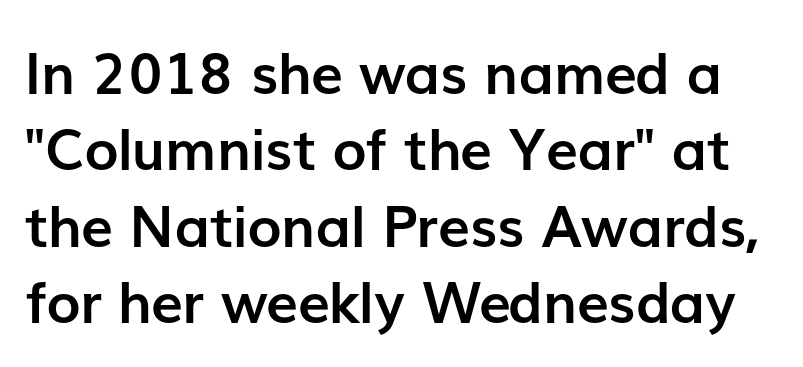
The words here are not underlined. Summary of vertical rhythm: regular, with standard interline spacing. The line texture is even and compact thanks to regular tracking. Thick stems and heavy bowls — unmistakably bold. The letters stand straight up with perfectly vertical stems.
